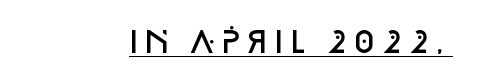
{"serif": "no", "italic": "no", "bold": "semi", "weight": "semibold", "width": "normal", "stroke_contrast": "low", "x_height": "large", "monospaced": "no", "underline": "yes", "letter_spacing": "normal", "letter_spacing_em": 0.0, "glyph_px": 29}
